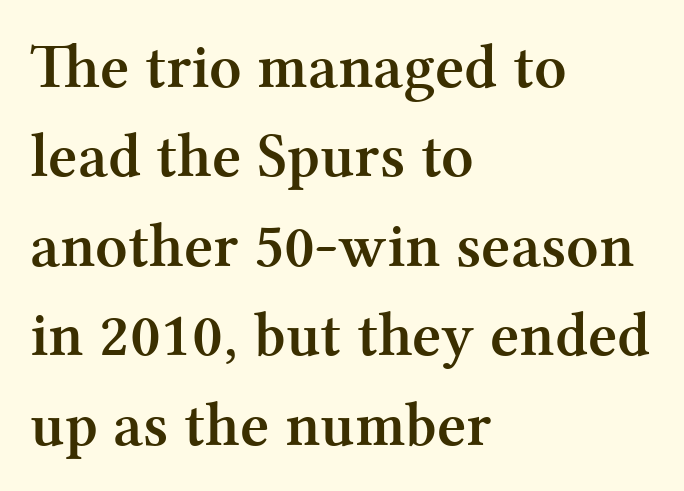
{"serif": "yes", "italic": "no", "bold": "yes", "weight": "semibold", "width": "normal", "stroke_contrast": "medium", "x_height": "medium", "monospaced": "no", "underline": "no", "align": "left", "line_spacing": "normal", "line_spacing_ratio": 1.42, "letter_spacing": "normal", "letter_spacing_em": 0.0, "glyph_px": 63}
